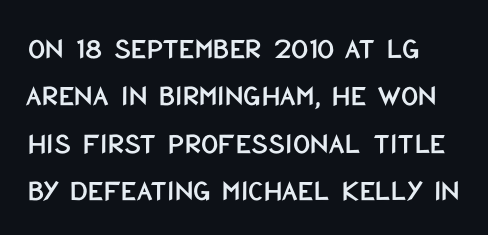
{"serif": "no", "italic": "no", "width": "condensed", "stroke_contrast": "low", "x_height": "large", "monospaced": "no", "underline": "no", "line_spacing": "normal", "line_spacing_ratio": 1.58, "letter_spacing": "normal", "letter_spacing_em": 0.0, "glyph_px": 30}
